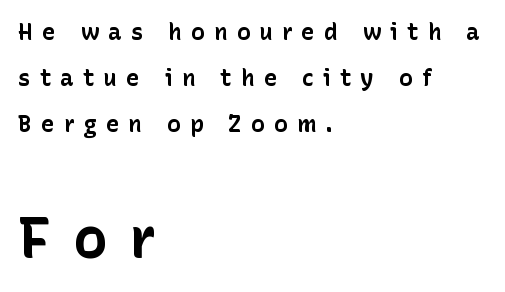
{"serif": "no", "italic": "no", "bold": "yes", "weight": "bold", "width": "normal", "stroke_contrast": "low", "x_height": "medium", "monospaced": "no", "underline": "no", "align": "left", "line_spacing": "loose", "line_spacing_ratio": 2.0, "letter_spacing": "wide", "letter_spacing_em": 0.39, "larger_block": "second", "size_ratio": 2.52, "glyph_px": 58}
